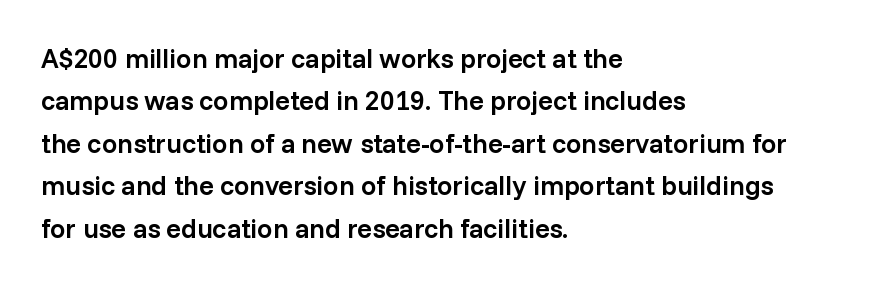
{"italic": "no", "bold": "semi", "underline": "no", "align": "left", "line_spacing": "normal", "line_spacing_ratio": 1.57, "letter_spacing": "normal", "letter_spacing_em": 0.0, "glyph_px": 27}
